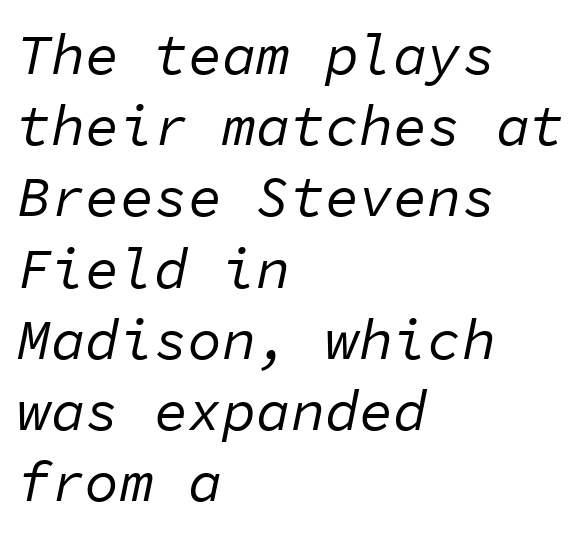
{"italic": "yes", "lean": "right", "slant_degrees": 11, "bold": "no", "weight": "regular", "width": "normal", "stroke_contrast": "low", "x_height": "medium", "monospaced": "yes", "underline": "no", "align": "left", "line_spacing": "normal", "line_spacing_ratio": 1.25, "letter_spacing": "normal", "letter_spacing_em": 0.0, "glyph_px": 57}
